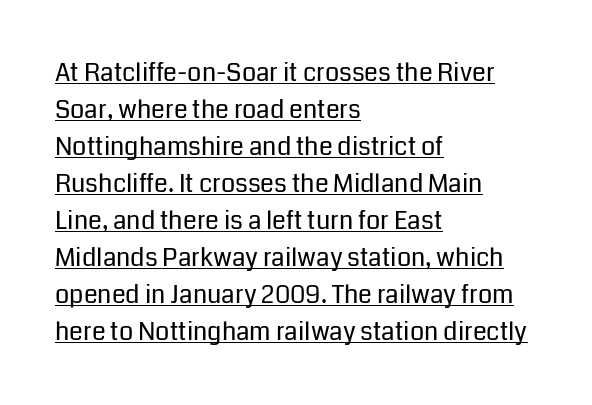
The passage shown is underscored from start to finish. Does the leading feel generous? No, just average. Tracking here is standard; glyphs follow each other at the usual distance. Does the copy run flush right? No — it runs flush left. Italic? Not at all — the glyphs are vertical. Nothing heavy about these letters — not bold at all.
